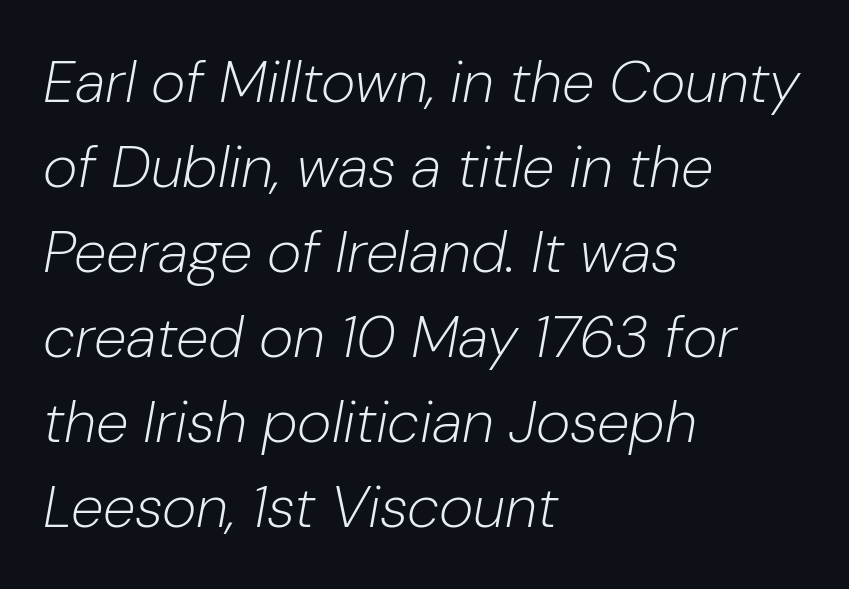
A bare baseline throughout the passage. Slanted lettering throughout. Weight: regular or lighter. Students, observe: this is what conventionally led text looks like.
